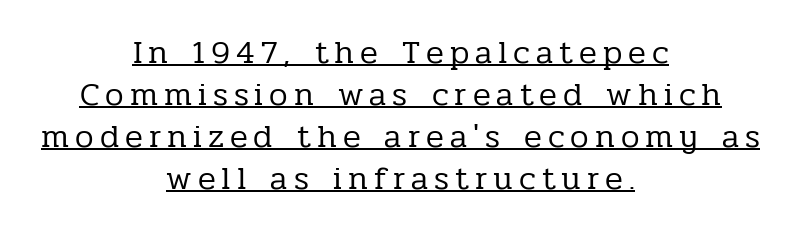
{"serif": "yes", "italic": "no", "bold": "no", "weight": "regular", "width": "normal", "stroke_contrast": "low", "x_height": "medium", "monospaced": "no", "underline": "yes", "align": "center", "line_spacing": "normal", "line_spacing_ratio": 1.27, "glyph_px": 33}
